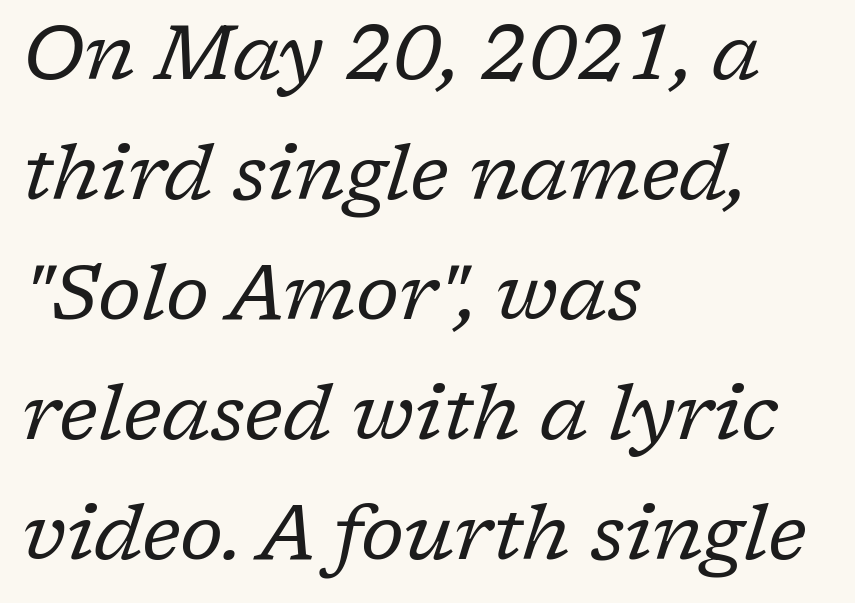
Q: Is the text bold? A: No.
Q: Is the text italic (slanted)? A: Yes, it leans right by about 17 degrees.
Q: Is the typeface a serif or a sans-serif typeface? A: Serif.
Q: Is the text underlined? A: No.
Q: How is the paragraph aligned? A: Left-aligned.
Q: Is the spacing between letters normal or unusually wide? A: Normal.
Q: Is the spacing between lines tight, normal or loose? A: Normal.
Q: Width (condensed, normal, or wide)? A: Normal.
Q: Stroke contrast? A: Low.
Q: x-height? A: Medium.
Q: Monospaced? A: No.
